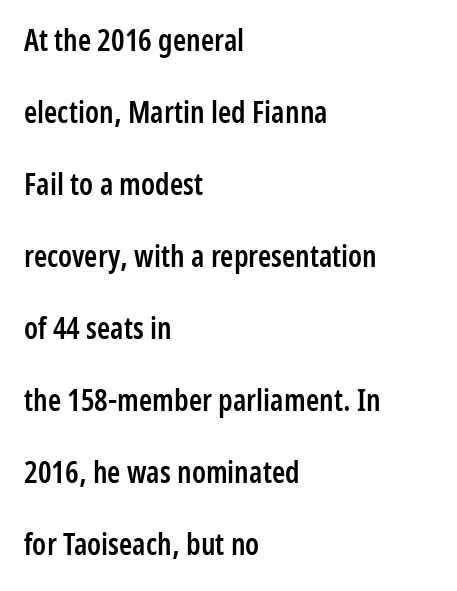
{"serif": "no", "italic": "no", "bold": "semi", "weight": "semibold", "width": "condensed", "stroke_contrast": "low", "x_height": "medium", "monospaced": "no", "underline": "no", "align": "left", "line_spacing": "loose", "line_spacing_ratio": 2.4, "letter_spacing": "normal", "letter_spacing_em": 0.0, "glyph_px": 30}
